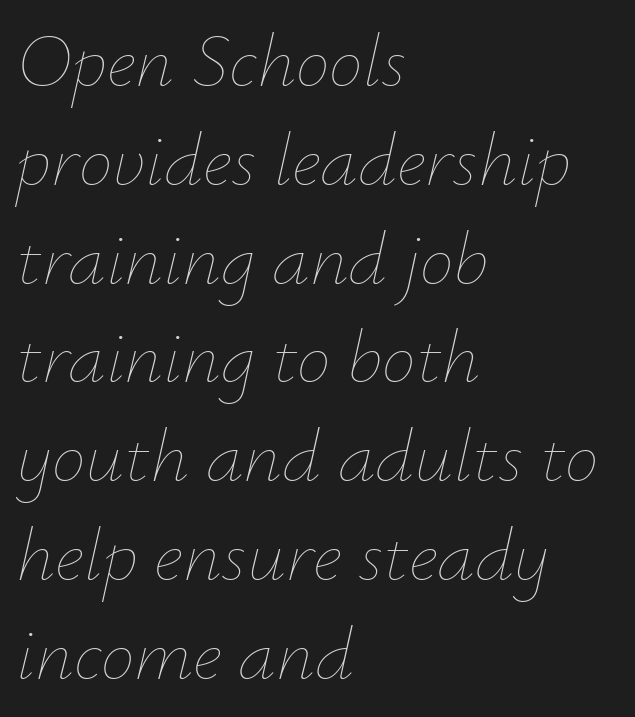
Spacing between characters is what you'd get straight out of the box. The zone under the glyphs is completely vacant. The font's italic variant was chosen for this text. Compared with a typical body face, this is equally light or lighter still.
